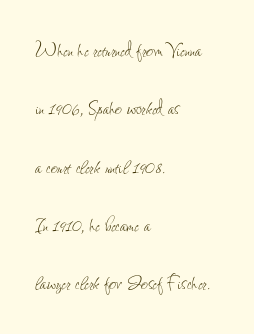
{"bold": "no", "underline": "no", "align": "left", "line_spacing": "loose", "line_spacing_ratio": 2.43, "letter_spacing": "normal", "letter_spacing_em": 0.0, "glyph_px": 24}
